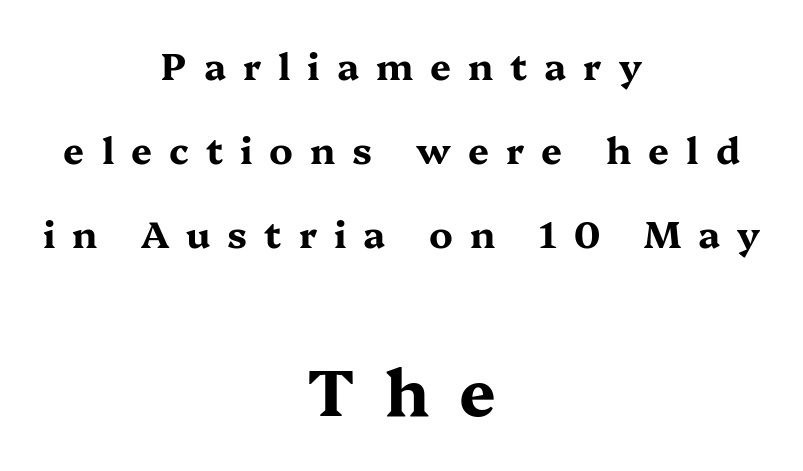
{"serif": "yes", "italic": "no", "bold": "yes", "weight": "bold", "width": "wide", "stroke_contrast": "medium", "x_height": "medium", "monospaced": "no", "underline": "no", "align": "center", "line_spacing": "loose", "line_spacing_ratio": 2.27, "letter_spacing": "wide", "letter_spacing_em": 0.46, "larger_block": "second", "size_ratio": 1.76, "glyph_px": 65}
